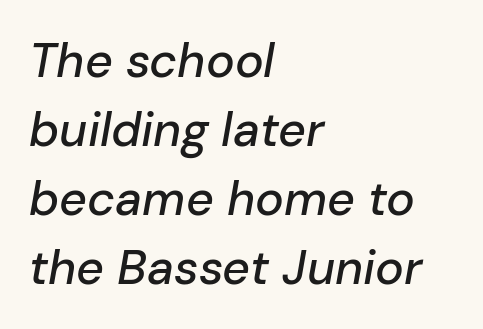
Q: Is the text italic (slanted)? A: Yes, it leans right by about 10 degrees.
Q: Is the text underlined? A: No.
Q: How is the paragraph aligned? A: Left-aligned.
Q: Is the spacing between letters normal or unusually wide? A: Normal.
Q: Is the spacing between lines tight, normal or loose? A: Normal.
Q: Width (condensed, normal, or wide)? A: Normal.
Q: Stroke contrast? A: Low.
Q: x-height? A: Medium.
Q: Monospaced? A: No.
